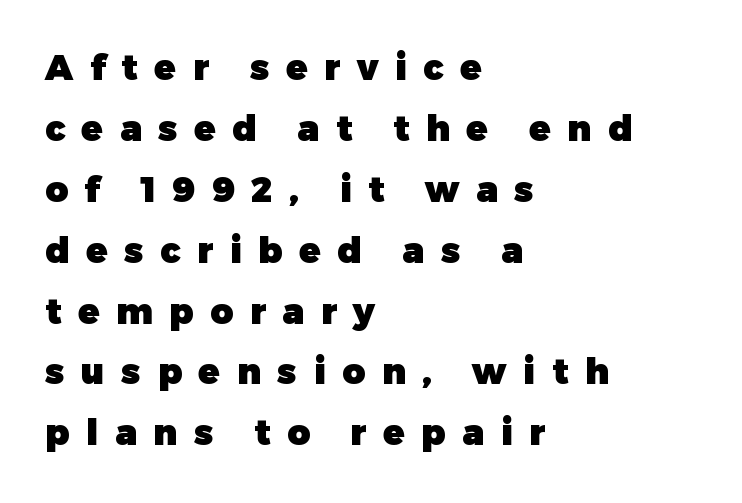
The image shows 35 px heavy sans-serif type, upright; set left-aligned, line spacing 1.74x, unusually wide letter spacing (+0.48 em), not underlined; low stroke contrast and a medium x-height.
